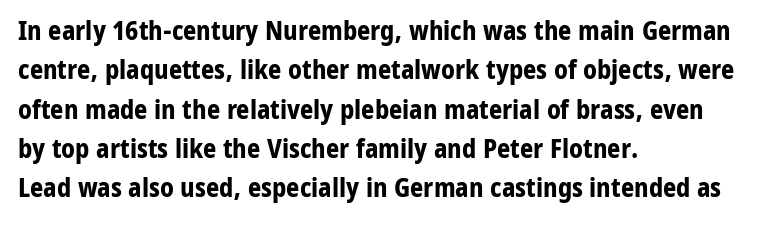
Q: Is the text bold? A: Yes.
Q: Is the text italic (slanted)? A: No, it is upright.
Q: Is the text underlined? A: No.
Q: How is the paragraph aligned? A: Left-aligned.
Q: Is the spacing between letters normal or unusually wide? A: Normal.
Q: Is the spacing between lines tight, normal or loose? A: Normal.
